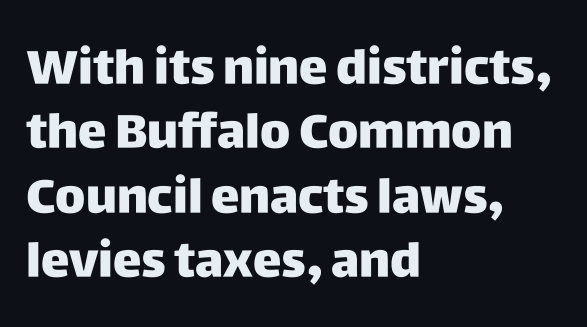
{"serif": "no", "italic": "no", "width": "normal", "stroke_contrast": "low", "x_height": "large", "monospaced": "no", "underline": "no", "align": "left", "line_spacing": "normal", "line_spacing_ratio": 1.34, "letter_spacing": "normal", "letter_spacing_em": 0.0, "glyph_px": 48}
